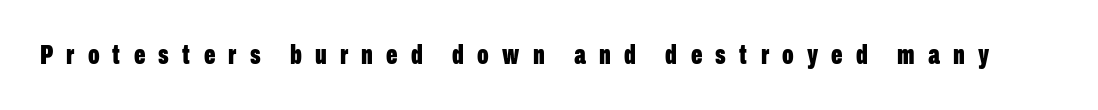
Q: Is the text bold? A: Yes.
Q: Is the text italic (slanted)? A: No, it is upright.
Q: Is the text underlined? A: No.
Q: Is the spacing between letters normal or unusually wide? A: Unusually wide.
